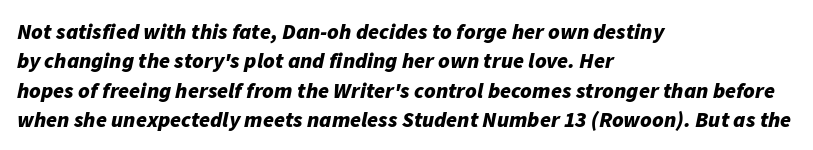
The image shows 22 px bold type, italic (leaning right); set left-aligned, normal line spacing (1.33x), normal letter spacing, not underlined.
